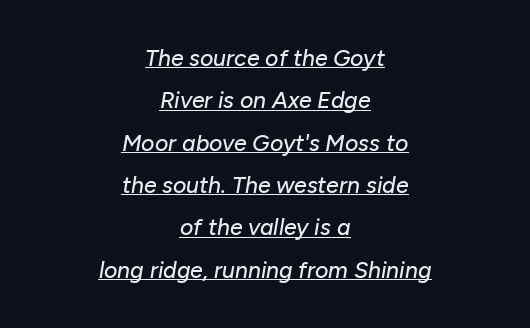
The image shows 23 px text type, italic (leaning right); set centered, line spacing 1.84x, normal letter spacing, underlined.
